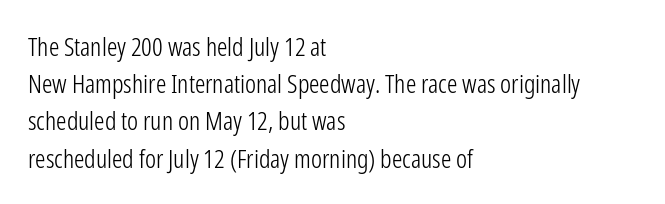
The rendering anchors every line to the left-hand side. A clean baseline with only descenders dipping below it. No chunkiness to these letters — they're not bold. Leading matches the norm, producing a regular column. Ascenders rise straight up at ninety degrees. Nobody touched the tracking dial on this one.
